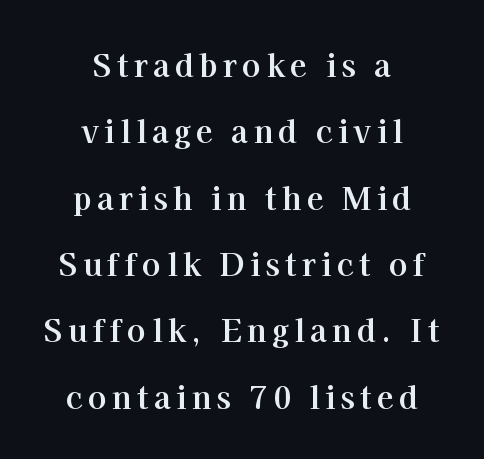
Compared with typical paragraphs, the rows here are farther apart. Tall strokes in this sample are plumb rather than angled. The lines in this sample share a center point and differ in where they start and stop. Typographically, this falls in the serif category. This sample has the flowing, uneven cadence of proportional lettering.
